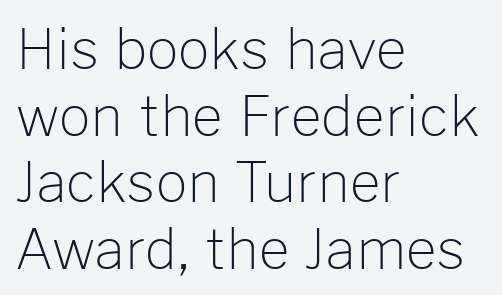
{"serif": "no", "italic": "no", "bold": "no", "weight": "light", "width": "normal", "stroke_contrast": "low", "x_height": "medium", "monospaced": "no", "underline": "no", "align": "left", "line_spacing_ratio": 1.21, "letter_spacing": "normal", "letter_spacing_em": 0.0, "glyph_px": 55}
